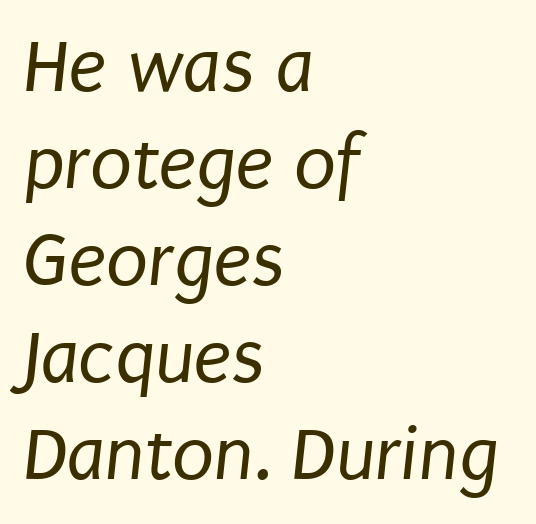
Q: Is the text bold? A: No.
Q: Is the typeface a serif or a sans-serif typeface? A: Sans-serif.
Q: Is the text underlined? A: No.
Q: How is the paragraph aligned? A: Left-aligned.
Q: Is the spacing between letters normal or unusually wide? A: Normal.
Q: Is the spacing between lines tight, normal or loose? A: Normal.
Q: Width (condensed, normal, or wide)? A: Condensed.
Q: Stroke contrast? A: Low.
Q: x-height? A: Large.
Q: Monospaced? A: No.
